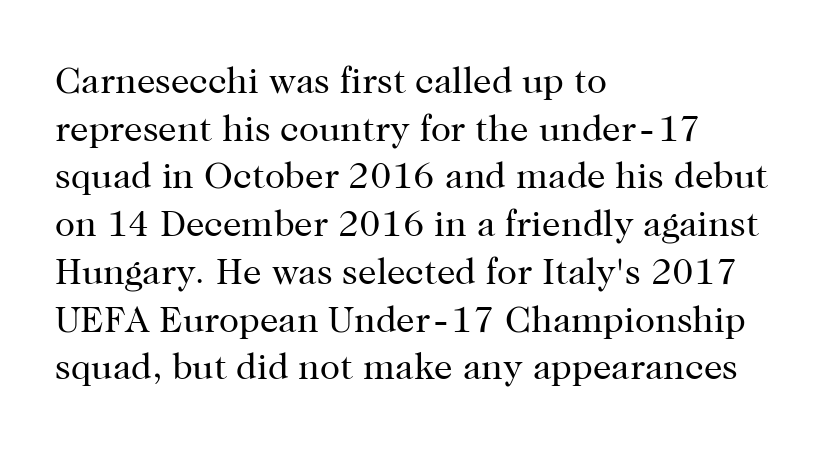
The image shows 37 px regular-weight serif type, upright; set left-aligned, normal line spacing (1.29x), normal letter spacing, not underlined; high stroke contrast and a medium x-height.
